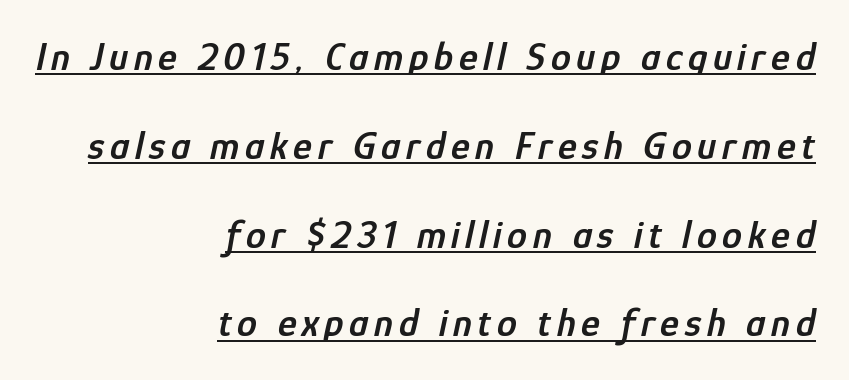
Slightly chunky letters — semibold, I'd say, not full bold. This rendering uses right alignment, leaving the left contour irregular. The typesetter has applied underlining to the passage shown. Looks like regular typesetting: each glyph gets only the width it needs.
